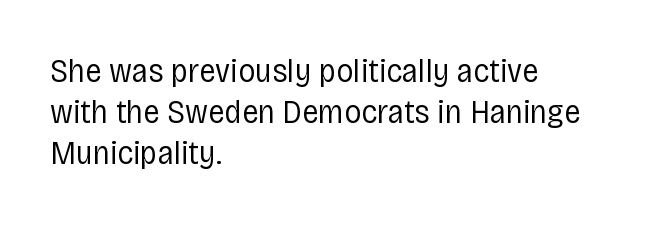
{"serif": "no", "italic": "no", "bold": "no", "weight": "regular", "width": "condensed", "stroke_contrast": "low", "x_height": "large", "monospaced": "no", "underline": "no", "align": "left", "line_spacing_ratio": 1.21, "letter_spacing": "normal", "letter_spacing_em": 0.0, "glyph_px": 34}
